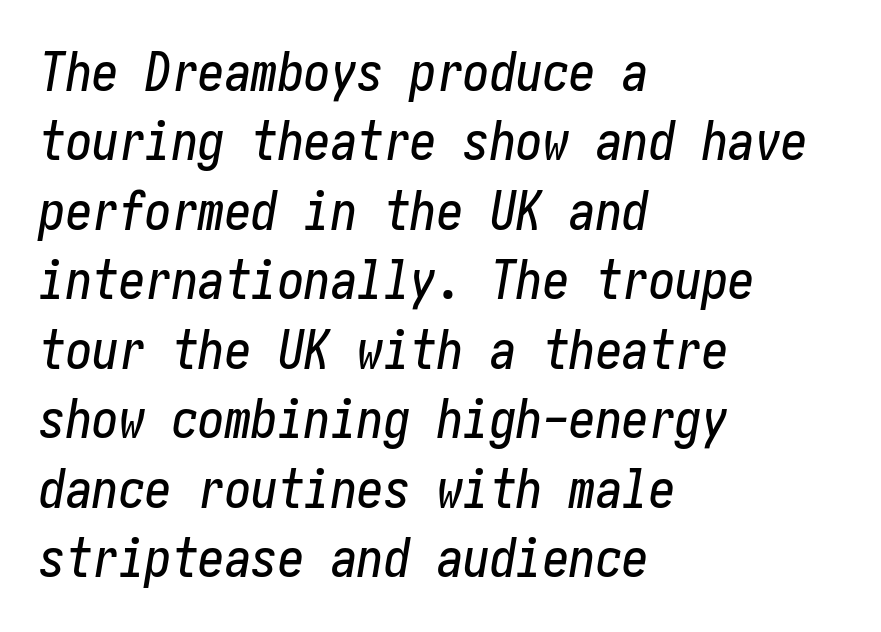
Q: Is the text italic (slanted)? A: Yes, it leans right by about 10 degrees.
Q: Is the text underlined? A: No.
Q: How is the paragraph aligned? A: Left-aligned.
Q: Is the spacing between letters normal or unusually wide? A: Normal.
Q: Is the spacing between lines tight, normal or loose? A: Normal.
Q: Width (condensed, normal, or wide)? A: Condensed.
Q: Stroke contrast? A: Low.
Q: x-height? A: Medium.
